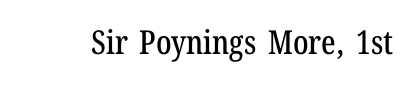
The image shows 33 px condensed serif type, upright; set normal letter spacing, not underlined; low stroke contrast and a medium x-height.
